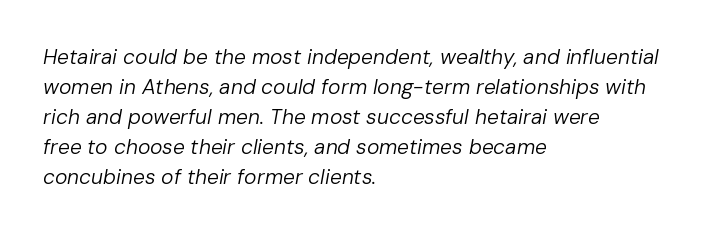
Q: Is the text bold? A: No.
Q: Is the text italic (slanted)? A: Yes, it leans right by about 10 degrees.
Q: Is the text underlined? A: No.
Q: How is the paragraph aligned? A: Left-aligned.
Q: Is the spacing between letters normal or unusually wide? A: Normal.
Q: Is the spacing between lines tight, normal or loose? A: Normal.
